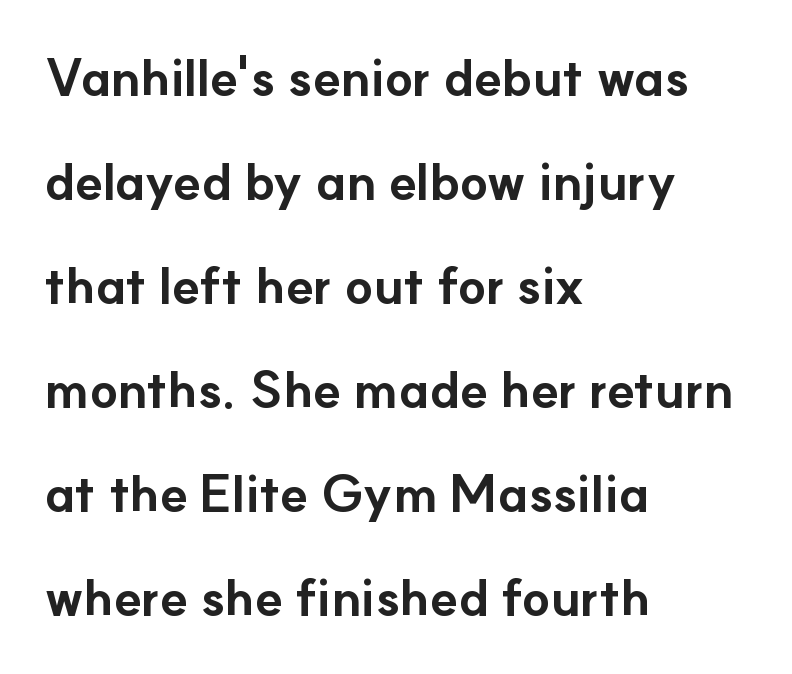
{"serif": "no", "italic": "no", "bold": "yes", "weight": "bold", "width": "normal", "stroke_contrast": "low", "x_height": "small", "monospaced": "no", "underline": "no", "align": "left", "line_spacing": "loose", "line_spacing_ratio": 2.04, "letter_spacing": "normal", "letter_spacing_em": 0.0, "glyph_px": 51}
